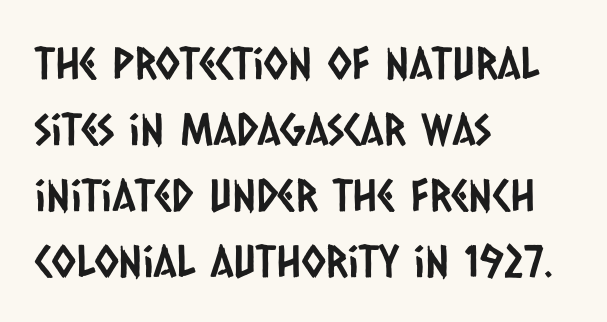
The image shows 44 px condensed sans-serif type; set left-aligned, normal line spacing (1.5x), normal letter spacing, not underlined; low stroke contrast and a large x-height.
